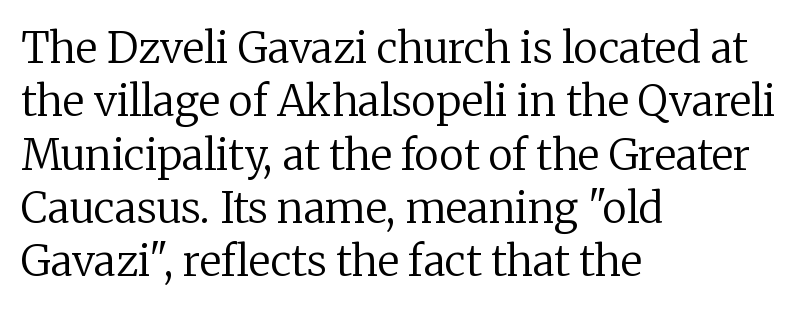
{"serif": "yes", "italic": "no", "bold": "no", "weight": "regular", "width": "normal", "stroke_contrast": "low", "x_height": "medium", "monospaced": "no", "underline": "no", "align": "left", "line_spacing": "normal", "line_spacing_ratio": 1.27, "letter_spacing": "normal", "letter_spacing_em": 0.0, "glyph_px": 42}
